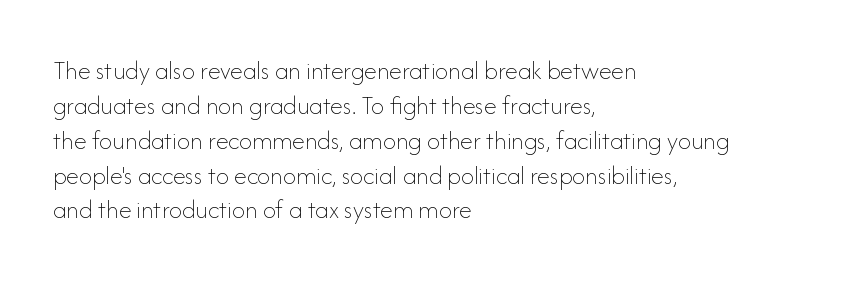
Q: Is the text bold? A: No.
Q: Is the text italic (slanted)? A: No, it is upright.
Q: Is the text underlined? A: No.
Q: How is the paragraph aligned? A: Left-aligned.
Q: Is the spacing between letters normal or unusually wide? A: Normal.
Q: Is the spacing between lines tight, normal or loose? A: Normal.
